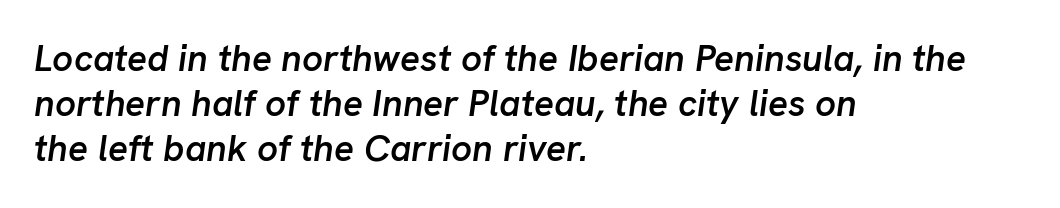
Q: Is the text bold? A: Semi-bold.
Q: Is the text italic (slanted)? A: Yes, it leans right by about 8 degrees.
Q: Is the text underlined? A: No.
Q: How is the paragraph aligned? A: Left-aligned.
Q: Is the spacing between letters normal or unusually wide? A: Normal.
Q: Width (condensed, normal, or wide)? A: Normal.
Q: Stroke contrast? A: Low.
Q: x-height? A: Medium.
Q: Monospaced? A: No.
